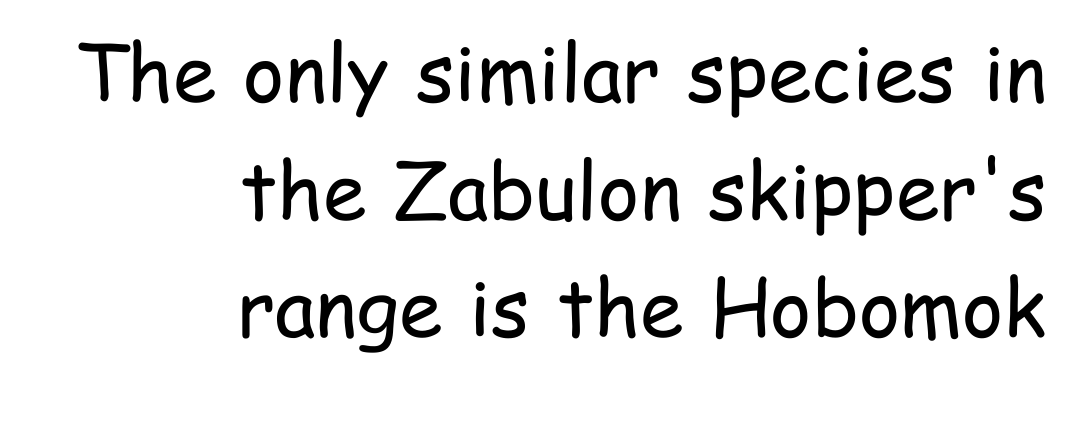
Q: Is the text bold? A: No.
Q: Is the text italic (slanted)? A: No, it is upright.
Q: Is the typeface a serif or a sans-serif typeface? A: Sans-serif.
Q: Is the text underlined? A: No.
Q: How is the paragraph aligned? A: Right-aligned.
Q: Is the spacing between letters normal or unusually wide? A: Normal.
Q: Is the spacing between lines tight, normal or loose? A: Normal.
Q: Width (condensed, normal, or wide)? A: Condensed.
Q: Stroke contrast? A: Low.
Q: x-height? A: Medium.
Q: Monospaced? A: No.
